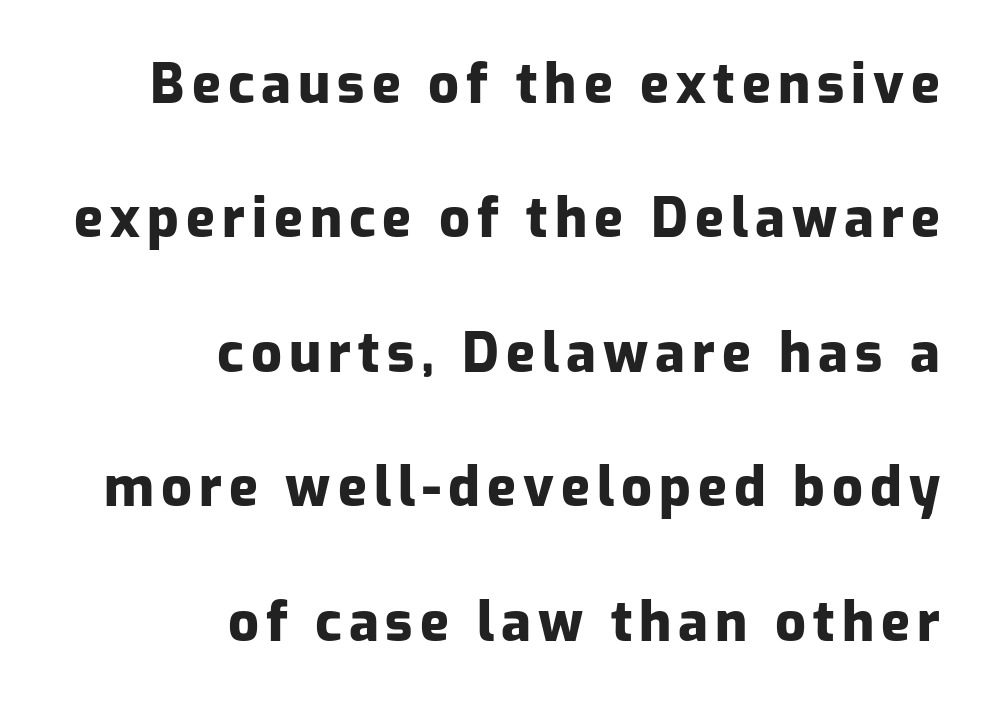
{"serif": "no", "italic": "no", "bold": "yes", "weight": "heavy", "width": "normal", "stroke_contrast": "low", "x_height": "medium", "monospaced": "no", "underline": "no", "align": "right", "line_spacing": "loose", "line_spacing_ratio": 2.49, "glyph_px": 54}
